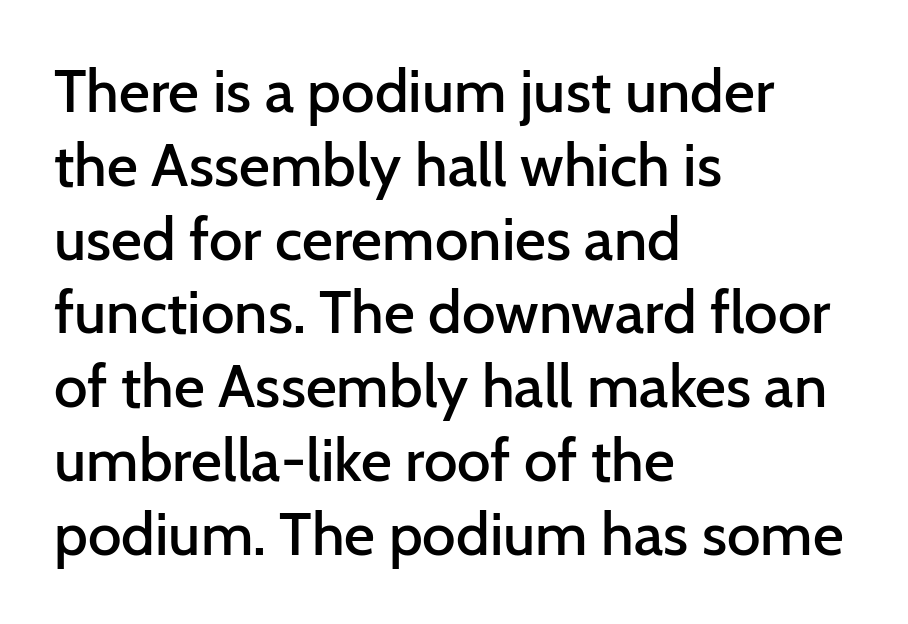
Q: Is the text bold? A: Semi-bold.
Q: Is the text italic (slanted)? A: No, it is upright.
Q: Is the typeface a serif or a sans-serif typeface? A: Sans-serif.
Q: Is the text underlined? A: No.
Q: How is the paragraph aligned? A: Left-aligned.
Q: Is the spacing between letters normal or unusually wide? A: Normal.
Q: Width (condensed, normal, or wide)? A: Normal.
Q: Stroke contrast? A: Low.
Q: x-height? A: Medium.
Q: Monospaced? A: No.
